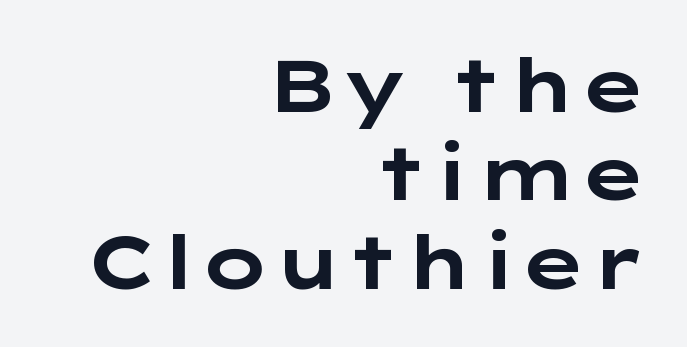
The image shows 73 px bold, wide sans-serif type, upright; set right-aligned, line spacing 1.21x, normal letter spacing, not underlined; low stroke contrast and a medium x-height.
